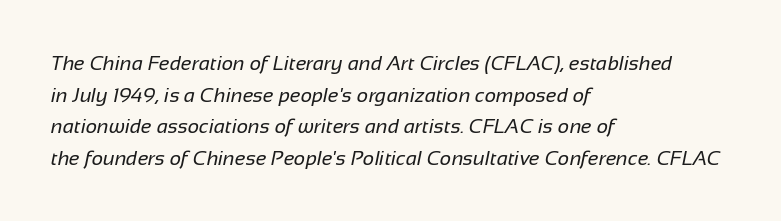
{"bold": "no", "underline": "no", "align": "left", "line_spacing": "normal", "line_spacing_ratio": 1.58, "letter_spacing": "normal", "letter_spacing_em": 0.0, "glyph_px": 20}
